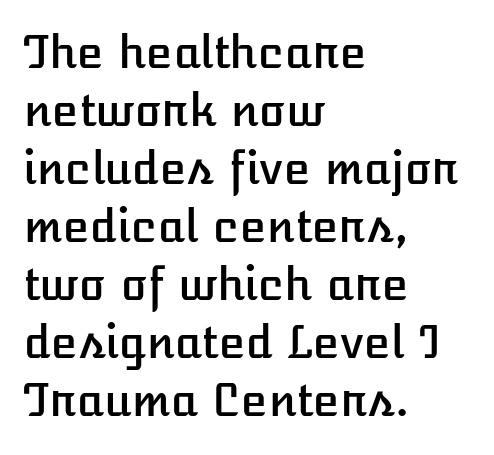
The image shows 44 px text type, upright; set left-aligned, normal line spacing (1.32x), normal letter spacing, not underlined; low stroke contrast and a medium x-height.
